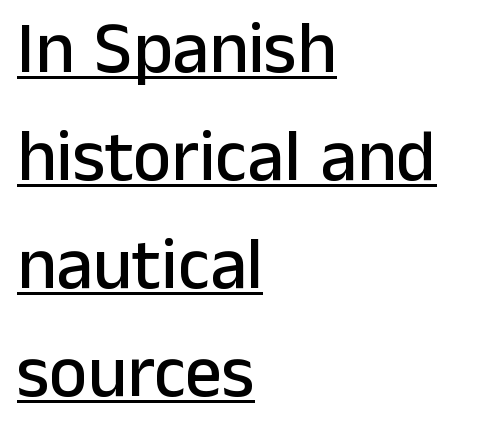
{"serif": "no", "italic": "no", "width": "normal", "stroke_contrast": "low", "x_height": "medium", "monospaced": "no", "underline": "yes", "align": "left", "line_spacing": "normal", "line_spacing_ratio": 1.48, "letter_spacing": "normal", "letter_spacing_em": 0.0, "glyph_px": 73}
